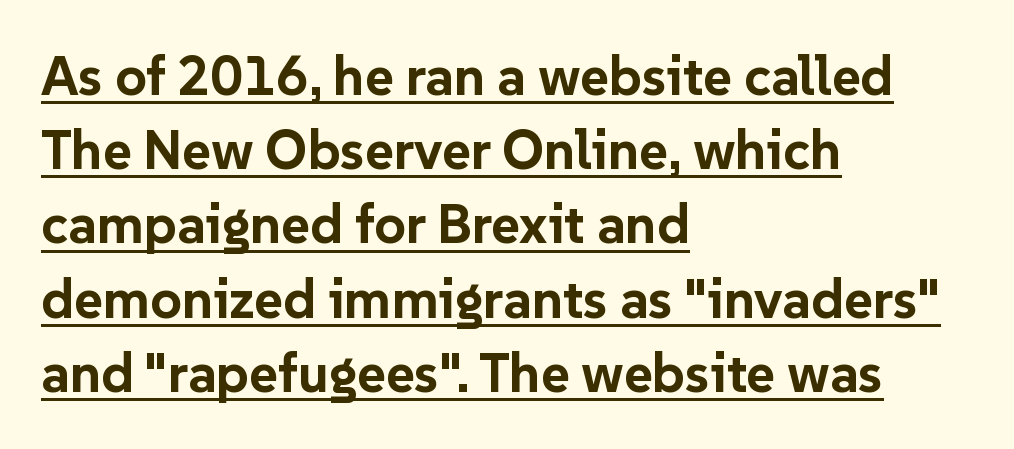
Q: Is the text bold? A: Yes.
Q: Is the text italic (slanted)? A: No, it is upright.
Q: Is the typeface a serif or a sans-serif typeface? A: Sans-serif.
Q: Is the text underlined? A: Yes.
Q: How is the paragraph aligned? A: Left-aligned.
Q: Is the spacing between letters normal or unusually wide? A: Normal.
Q: Is the spacing between lines tight, normal or loose? A: Normal.
Q: Width (condensed, normal, or wide)? A: Normal.
Q: Stroke contrast? A: Low.
Q: x-height? A: Medium.
Q: Monospaced? A: No.
